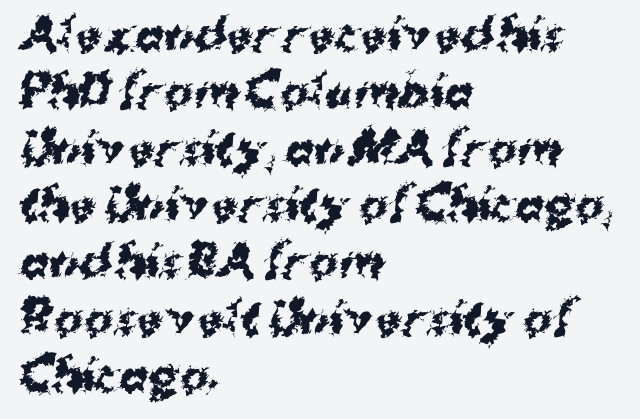
The image shows 43 px bold sans-serif type; set left-aligned, normal line spacing (1.32x), normal letter spacing, not underlined; medium stroke contrast and a medium x-height.
